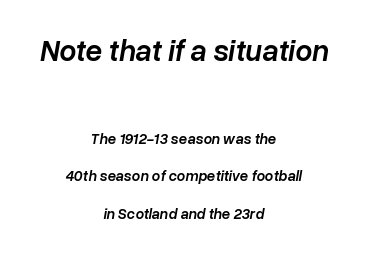
The rendering shrinks the type as you move from the upper chunk to the lower. Letters rest on an invisible, unmarked baseline. Rendered with sloped, italic letterforms. Does extra space separate the letters? No, they use regular spacing.
